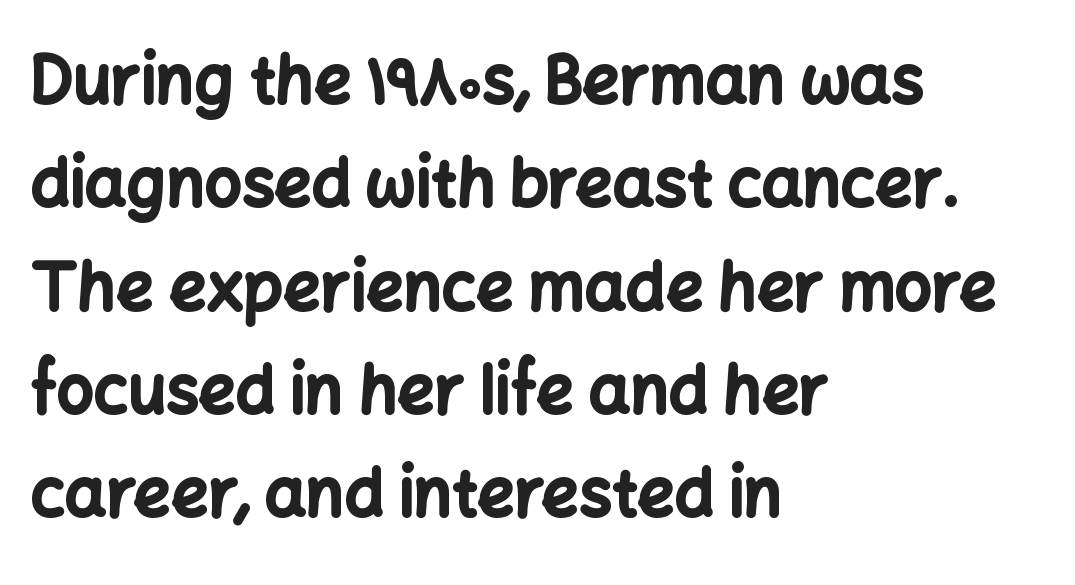
{"serif": "no", "italic": "no", "bold": "yes", "weight": "bold", "width": "normal", "stroke_contrast": "low", "x_height": "medium", "monospaced": "no", "underline": "no", "align": "left", "line_spacing": "normal", "line_spacing_ratio": 1.59, "letter_spacing": "normal", "letter_spacing_em": 0.0, "glyph_px": 65}
